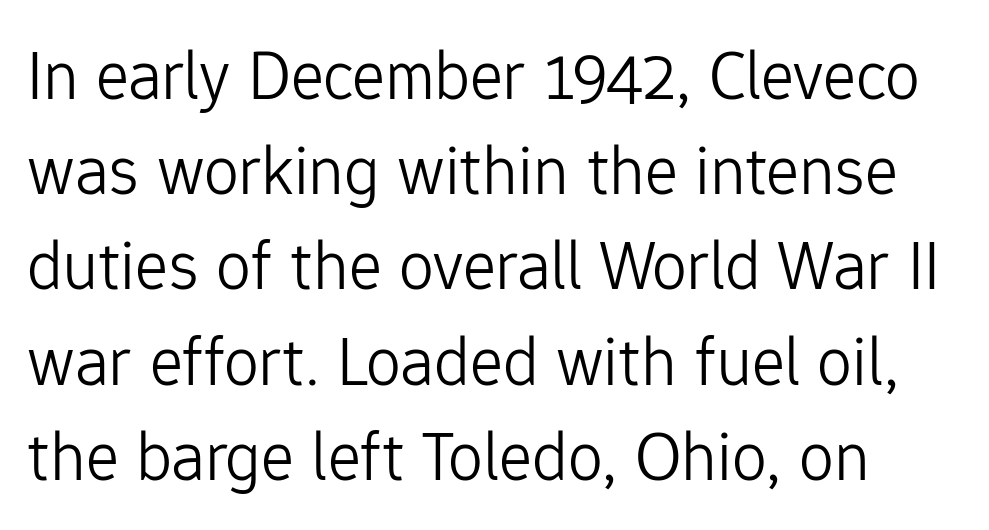
Q: Is the text bold? A: No.
Q: Is the text italic (slanted)? A: No, it is upright.
Q: Is the typeface a serif or a sans-serif typeface? A: Sans-serif.
Q: Is the text underlined? A: No.
Q: Is the spacing between letters normal or unusually wide? A: Normal.
Q: Is the spacing between lines tight, normal or loose? A: Normal.
Q: Width (condensed, normal, or wide)? A: Normal.
Q: Stroke contrast? A: Low.
Q: x-height? A: Medium.
Q: Monospaced? A: No.
